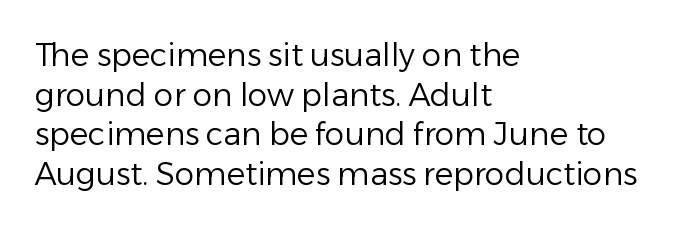
Q: Is the text bold? A: No.
Q: Is the text italic (slanted)? A: No, it is upright.
Q: Is the typeface a serif or a sans-serif typeface? A: Sans-serif.
Q: Is the text underlined? A: No.
Q: How is the paragraph aligned? A: Left-aligned.
Q: Is the spacing between letters normal or unusually wide? A: Normal.
Q: Is the spacing between lines tight, normal or loose? A: Normal.
Q: Width (condensed, normal, or wide)? A: Normal.
Q: Stroke contrast? A: Low.
Q: x-height? A: Medium.
Q: Monospaced? A: No.
